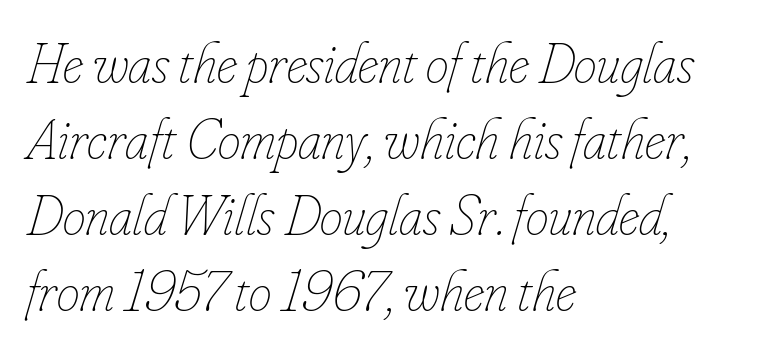
Q: Is the text bold? A: No.
Q: Is the text italic (slanted)? A: Yes, it leans right by about 16 degrees.
Q: Is the text underlined? A: No.
Q: How is the paragraph aligned? A: Left-aligned.
Q: Is the spacing between letters normal or unusually wide? A: Normal.
Q: Is the spacing between lines tight, normal or loose? A: Normal.
Q: Width (condensed, normal, or wide)? A: Condensed.
Q: Stroke contrast? A: Low.
Q: x-height? A: Small.
Q: Monospaced? A: No.
